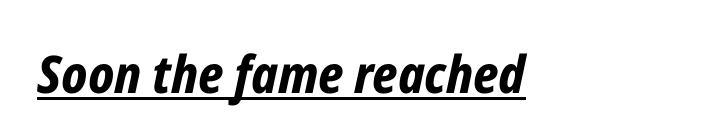
Check the space under the baseline: a stroke is drawn there. What weight is shown? A full bold with thick strokes. The text carries the slant typical of an italic or oblique font. The passage shown is typed in a proportional face where columns would drift. The rendering keeps characters at their native spacing.
